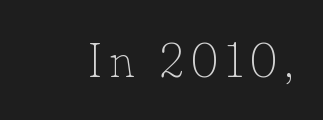
The passage shown is typeset with a serif family. The type sits square on the baseline with zero lean. Weight class: somewhere from thin through regular. The letters advance in unequal steps, a hallmark of proportional type. Descender tails drop into unmarked territory.
